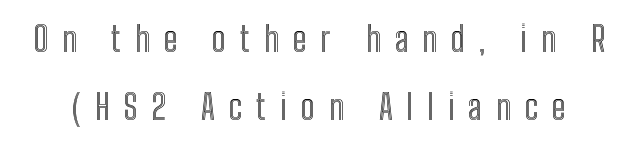
{"italic": "no", "width": "condensed", "x_height": "medium", "monospaced": "no", "underline": "no", "line_spacing": "loose", "line_spacing_ratio": 2.01, "letter_spacing": "wide", "letter_spacing_em": 0.41, "glyph_px": 34}
